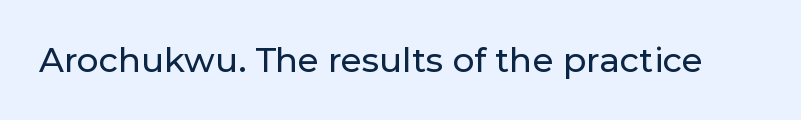
Q: Is the text italic (slanted)? A: No, it is upright.
Q: Is the typeface a serif or a sans-serif typeface? A: Sans-serif.
Q: Is the text underlined? A: No.
Q: Is the spacing between letters normal or unusually wide? A: Normal.
Q: Width (condensed, normal, or wide)? A: Normal.
Q: Stroke contrast? A: Low.
Q: x-height? A: Medium.
Q: Monospaced? A: No.
